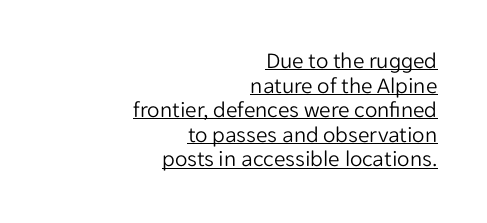
{"italic": "no", "bold": "no", "underline": "yes", "align": "right", "line_spacing": "tight", "line_spacing_ratio": 1.07, "letter_spacing": "normal", "letter_spacing_em": 0.0, "glyph_px": 23}
